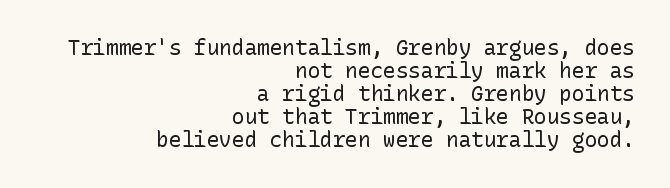
Q: Is the text bold? A: No.
Q: Is the text italic (slanted)? A: No, it is upright.
Q: Is the text underlined? A: No.
Q: How is the paragraph aligned? A: Right-aligned.
Q: Is the spacing between letters normal or unusually wide? A: Normal.
Q: Is the spacing between lines tight, normal or loose? A: Tight.
